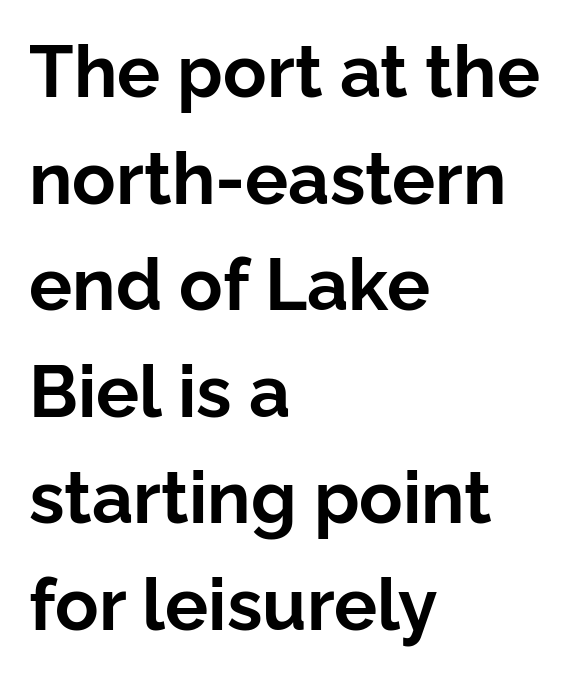
The image shows 72 px bold sans-serif type, upright; set left-aligned, normal line spacing (1.48x), normal letter spacing, not underlined; low stroke contrast and a medium x-height.
